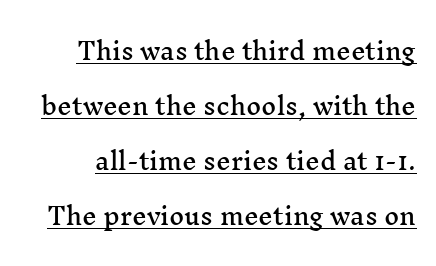
Q: Is the text italic (slanted)? A: No, it is upright.
Q: Is the text underlined? A: Yes.
Q: Is the spacing between letters normal or unusually wide? A: Normal.
Q: Is the spacing between lines tight, normal or loose? A: Loose.
